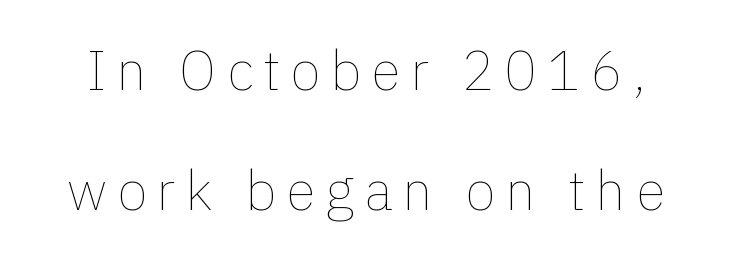
Q: Is the text bold? A: No.
Q: Is the text italic (slanted)? A: No, it is upright.
Q: Is the text underlined? A: No.
Q: Is the spacing between lines tight, normal or loose? A: Loose.
Q: Width (condensed, normal, or wide)? A: Normal.
Q: x-height? A: Medium.
Q: Monospaced? A: No.
